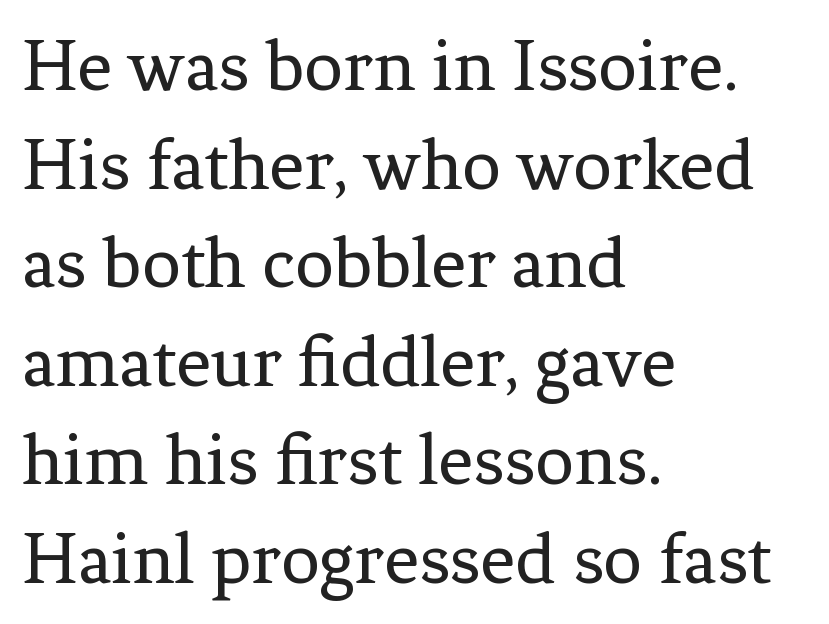
Q: Is the text bold? A: No.
Q: Is the text italic (slanted)? A: No, it is upright.
Q: Is the typeface a serif or a sans-serif typeface? A: Serif.
Q: Is the text underlined? A: No.
Q: How is the paragraph aligned? A: Left-aligned.
Q: Is the spacing between letters normal or unusually wide? A: Normal.
Q: Is the spacing between lines tight, normal or loose? A: Normal.
Q: Width (condensed, normal, or wide)? A: Normal.
Q: Stroke contrast? A: Low.
Q: x-height? A: Medium.
Q: Monospaced? A: No.
